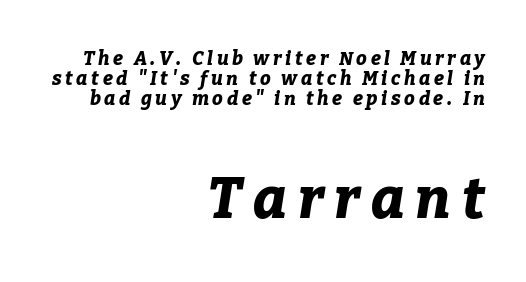
{"italic": "yes", "lean": "right", "slant_degrees": 9, "bold": "yes", "weight": "bold", "width": "normal", "stroke_contrast": "low", "x_height": "medium", "monospaced": "no", "underline": "no", "align": "right", "line_spacing": "tight", "line_spacing_ratio": 1.05, "larger_block": "second", "size_ratio": 3.0, "glyph_px": 57}
